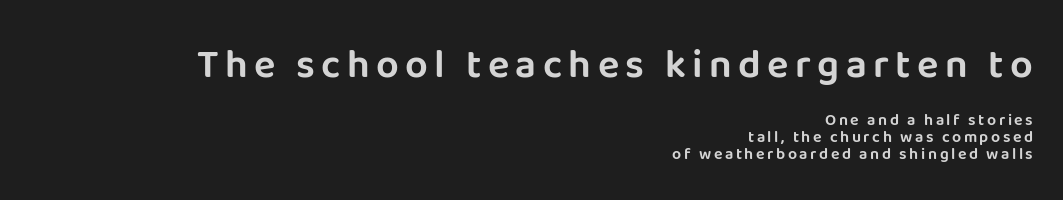
{"serif": "no", "italic": "no", "width": "normal", "stroke_contrast": "low", "x_height": "large", "monospaced": "no", "underline": "no", "align": "right", "line_spacing": "tight", "line_spacing_ratio": 1.09, "larger_block": "first", "size_ratio": 2.5, "glyph_px": 40}
